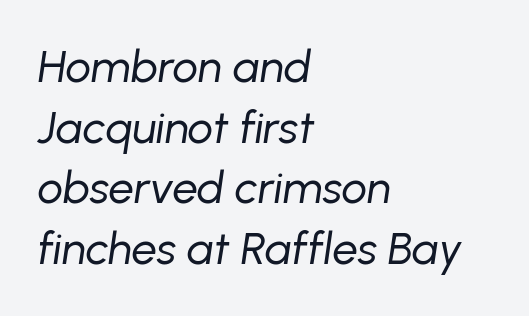
Observe the ordinary spacing: letters are neighbours, not strangers. Would a proofreader flag this as italicized? Yes. The lines sit at an ordinary, default distance from one another. Proportional: the letters do not fall into vertical columns. Vertical stems look standard width or narrower in stroke. The compositor pushed each line to the left boundary.
